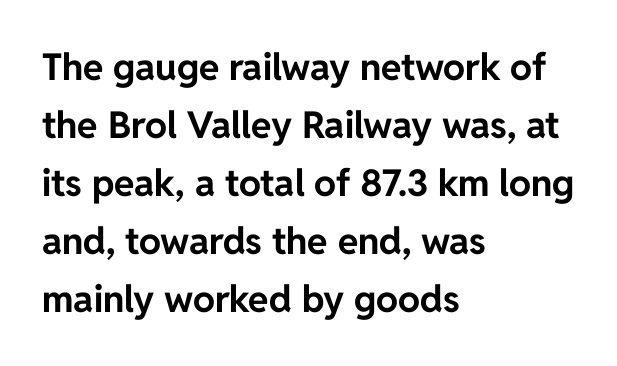
Q: Is the text bold? A: Yes.
Q: Is the text italic (slanted)? A: No, it is upright.
Q: Is the typeface a serif or a sans-serif typeface? A: Sans-serif.
Q: Is the text underlined? A: No.
Q: How is the paragraph aligned? A: Left-aligned.
Q: Is the spacing between letters normal or unusually wide? A: Normal.
Q: Is the spacing between lines tight, normal or loose? A: Normal.
Q: Width (condensed, normal, or wide)? A: Normal.
Q: Stroke contrast? A: Low.
Q: x-height? A: Medium.
Q: Monospaced? A: No.
